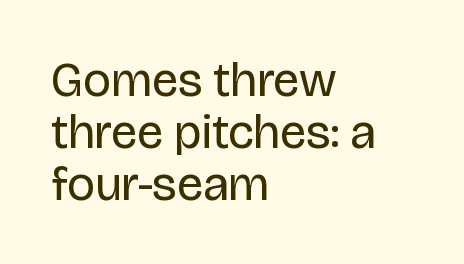
Q: Is the text bold? A: No.
Q: Is the text italic (slanted)? A: No, it is upright.
Q: Is the typeface a serif or a sans-serif typeface? A: Sans-serif.
Q: Is the text underlined? A: No.
Q: How is the paragraph aligned? A: Left-aligned.
Q: Is the spacing between letters normal or unusually wide? A: Normal.
Q: Is the spacing between lines tight, normal or loose? A: Tight.
Q: Width (condensed, normal, or wide)? A: Normal.
Q: Stroke contrast? A: Low.
Q: x-height? A: Large.
Q: Monospaced? A: No.
